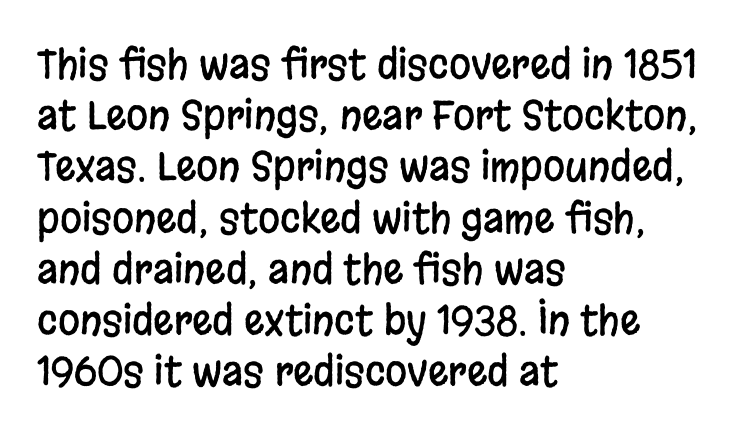
{"serif": "no", "italic": "no", "width": "condensed", "stroke_contrast": "low", "x_height": "large", "monospaced": "no", "underline": "no", "align": "left", "line_spacing": "normal", "line_spacing_ratio": 1.28, "letter_spacing": "normal", "letter_spacing_em": 0.0, "glyph_px": 40}
